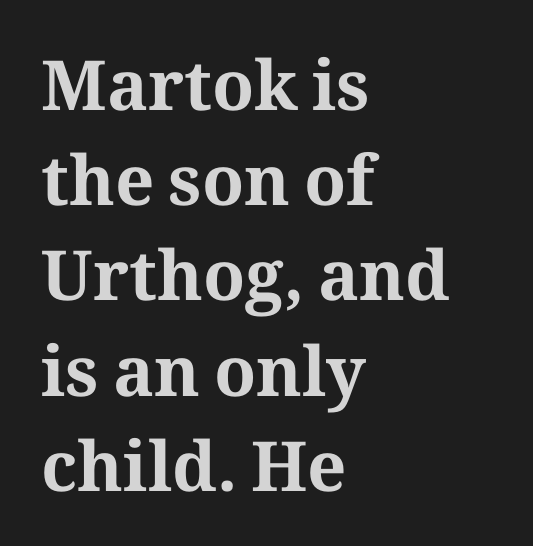
The image shows 69 px bold serif type, upright; set left-aligned, normal line spacing (1.38x), normal letter spacing, not underlined; medium stroke contrast and a medium x-height.
